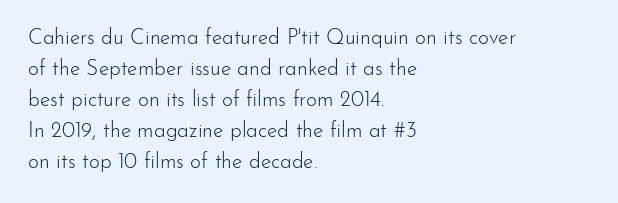
The image shows 21 px text type, upright; set left-aligned, normal line spacing (1.48x), normal letter spacing, not underlined.
